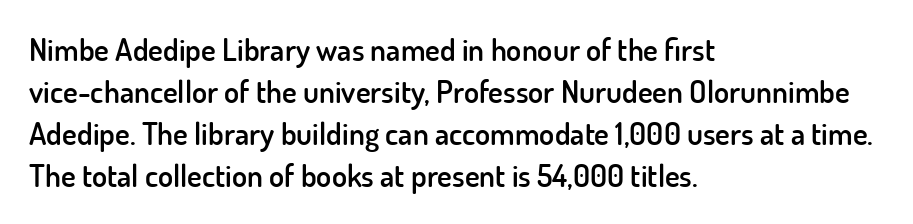
The rendering keeps characters at their native spacing. The rendering shows plain stroke endings on the letterforms — a sans-serif design. The letters advance in unequal steps, a hallmark of proportional type. In terms of weight, the rendering is demibold, just under bold. A normal amount of white space separates one row of letters from the next.
